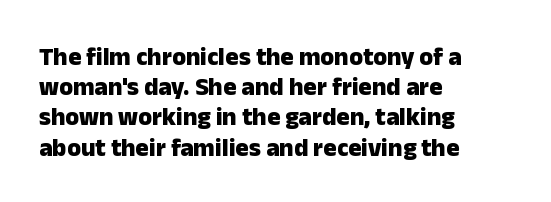
Q: Is the text bold? A: Yes.
Q: Is the text italic (slanted)? A: No, it is upright.
Q: Is the text underlined? A: No.
Q: How is the paragraph aligned? A: Left-aligned.
Q: Is the spacing between letters normal or unusually wide? A: Normal.
